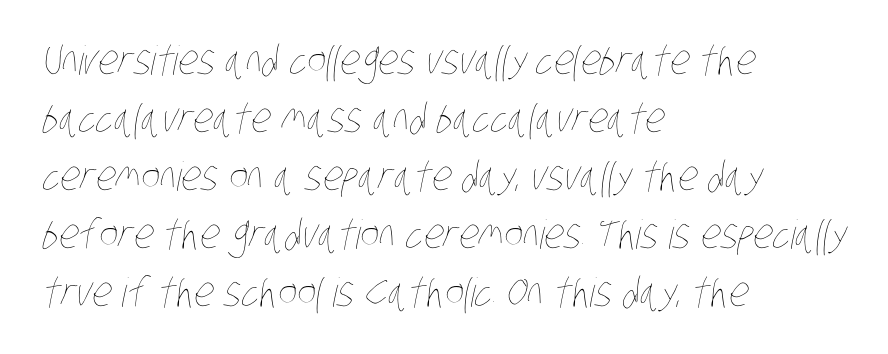
The image shows 40 px thin, condensed type; set left-aligned, normal line spacing (1.45x), normal letter spacing, not underlined; low stroke contrast and a large x-height.
